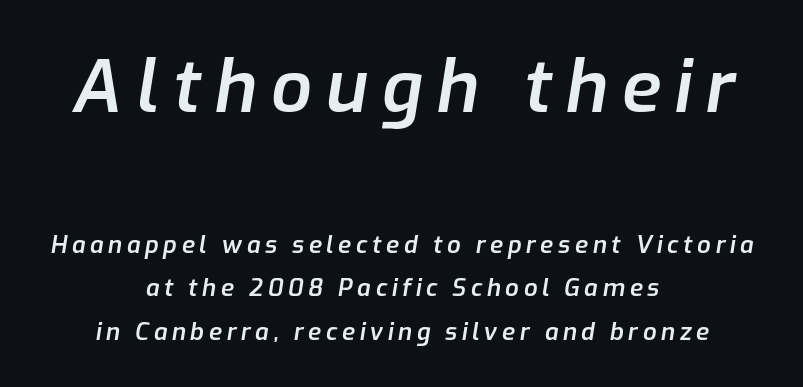
The image shows 72 px semibold type, italic (leaning right); set centered, line spacing 1.82x, not underlined; the first (top) block is 3.0x larger; low stroke contrast and a medium x-height.
